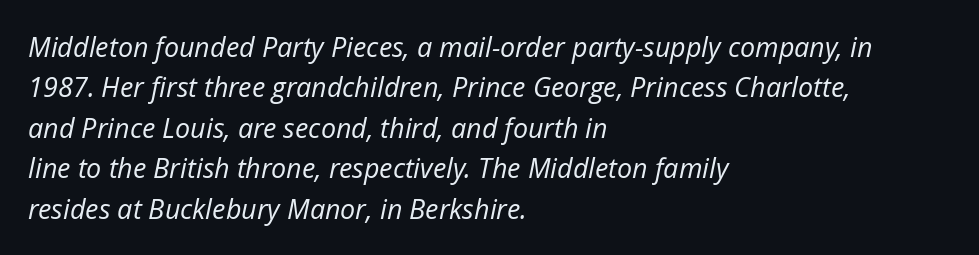
Q: Is the text bold? A: No.
Q: Is the text italic (slanted)? A: Yes, it leans right by about 12 degrees.
Q: Is the text underlined? A: No.
Q: How is the paragraph aligned? A: Left-aligned.
Q: Is the spacing between letters normal or unusually wide? A: Normal.
Q: Is the spacing between lines tight, normal or loose? A: Normal.
